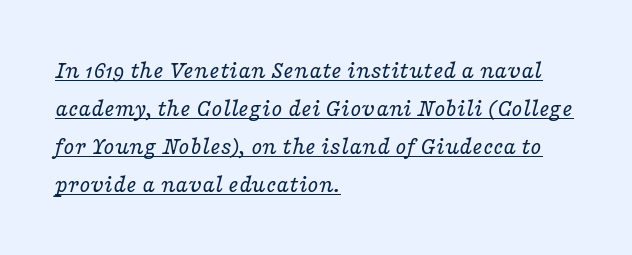
{"italic": "yes", "lean": "right", "slant_degrees": 16, "bold": "no", "underline": "yes", "align": "left", "line_spacing": "normal", "line_spacing_ratio": 1.52, "letter_spacing": "normal", "letter_spacing_em": 0.0, "glyph_px": 25}
